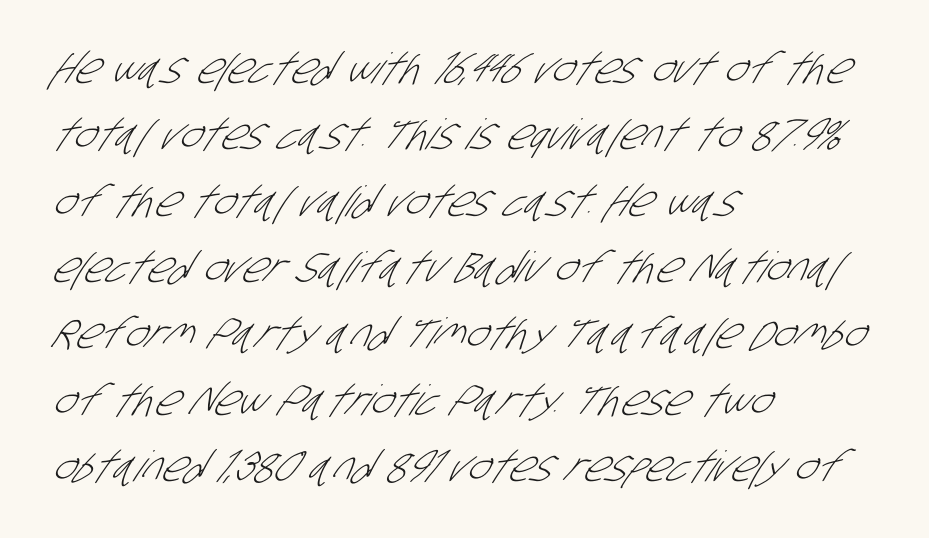
The passage shown is not bold in any degree. Compared with a centered layout, this one pins lines to the left instead. This sample has the flowing, uneven cadence of proportional lettering. The gap between lines stays unmarked. Students, observe: this is what conventionally led text looks like. This sample uses plain, unmodified letter spacing.
